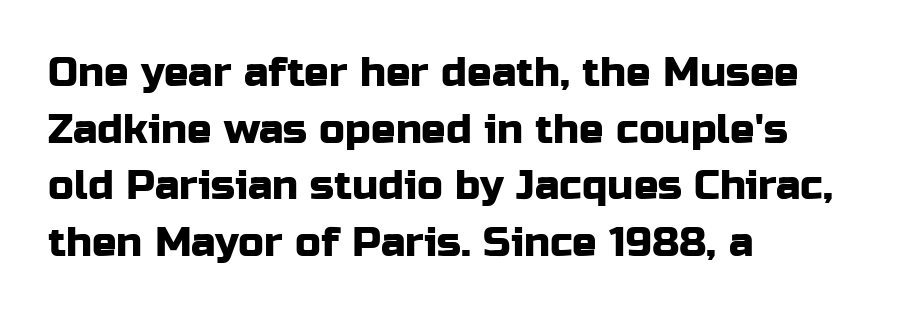
Q: Is the text italic (slanted)? A: No, it is upright.
Q: Is the typeface a serif or a sans-serif typeface? A: Sans-serif.
Q: Is the text underlined? A: No.
Q: How is the paragraph aligned? A: Left-aligned.
Q: Is the spacing between letters normal or unusually wide? A: Normal.
Q: Is the spacing between lines tight, normal or loose? A: Normal.
Q: Width (condensed, normal, or wide)? A: Normal.
Q: Stroke contrast? A: Low.
Q: x-height? A: Medium.
Q: Monospaced? A: No.
